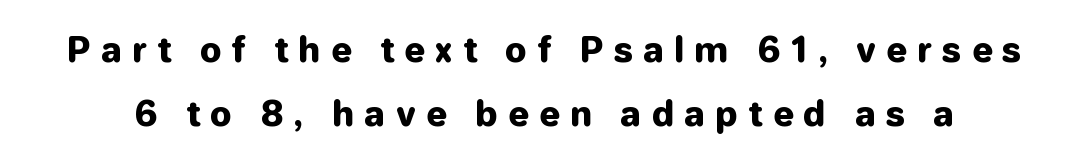
{"serif": "no", "italic": "no", "bold": "yes", "weight": "heavy", "width": "normal", "stroke_contrast": "low", "x_height": "medium", "monospaced": "no", "underline": "no", "line_spacing_ratio": 1.89, "letter_spacing": "wide", "letter_spacing_em": 0.29, "glyph_px": 34}
